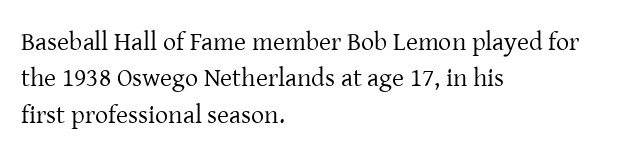
Q: Is the text bold? A: No.
Q: Is the text italic (slanted)? A: No, it is upright.
Q: Is the text underlined? A: No.
Q: How is the paragraph aligned? A: Left-aligned.
Q: Is the spacing between letters normal or unusually wide? A: Normal.
Q: Is the spacing between lines tight, normal or loose? A: Normal.
